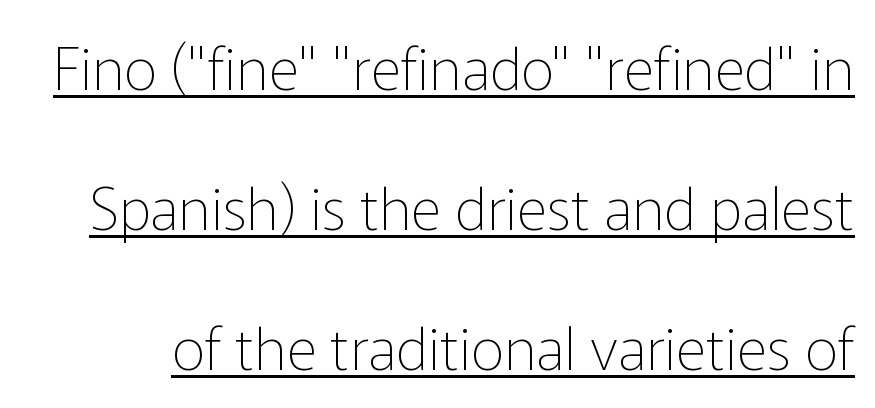
Has an underline been added? It has. If you measured baseline to baseline, you'd find a long distance. Words appear dense and cohesive because spacing is normal. Check where the strokes stop: nothing finishes them off — pure sans.
